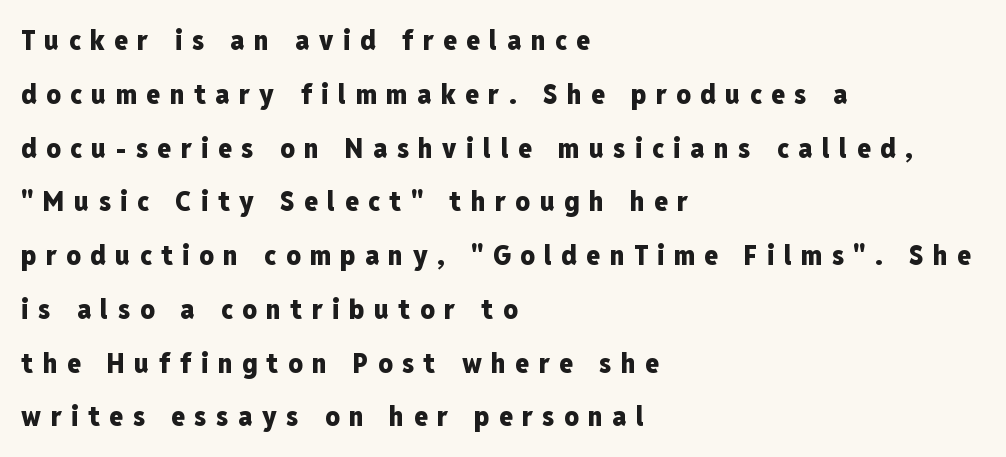
The passage shown stacks its lines with a broad gap. Letterform terminals end flat and unadorned throughout the passage. Emphasis by weight is at full strength: bold. The horizontal fit of the characters is loose and conspicuously gappy.
